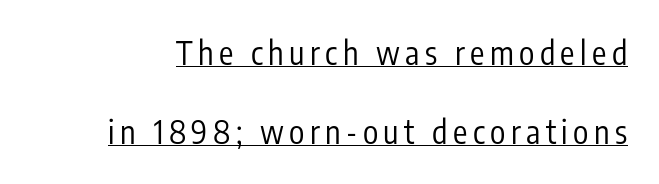
Q: Is the text bold? A: No.
Q: Is the text italic (slanted)? A: No, it is upright.
Q: Is the typeface a serif or a sans-serif typeface? A: Sans-serif.
Q: Is the text underlined? A: Yes.
Q: Is the spacing between lines tight, normal or loose? A: Loose.
Q: Width (condensed, normal, or wide)? A: Condensed.
Q: Stroke contrast? A: Low.
Q: x-height? A: Medium.
Q: Monospaced? A: No.
